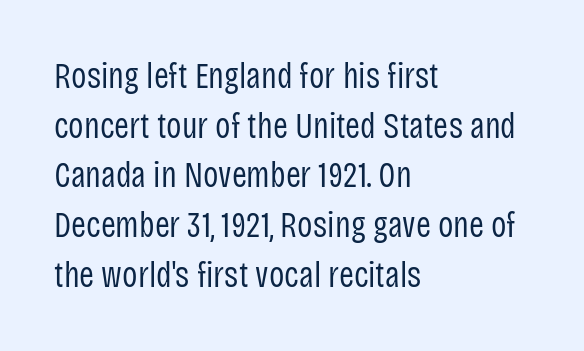
The image shows 36 px regular-weight, condensed sans-serif type, upright; set left-aligned, normal line spacing (1.38x), normal letter spacing, not underlined; low stroke contrast and a large x-height.
